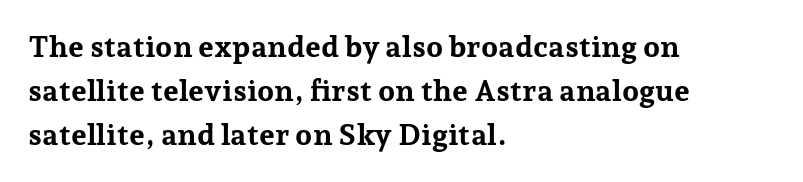
Caption: multi-line text, flush left, ragged right. The font's upright variant was chosen for this text. Does the leading feel generous? No, just average. Caption: bold face, heavy strokes. The face used here is proportionally spaced, like ordinary book or web type. Font category for this specimen: serif.
